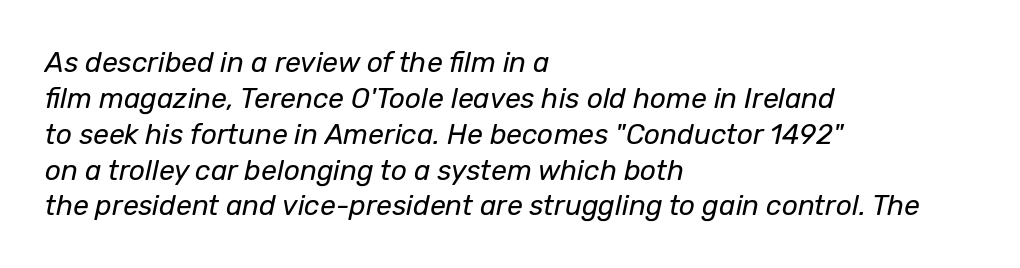
Q: Is the text bold? A: No.
Q: Is the text italic (slanted)? A: Yes, it leans right by about 12 degrees.
Q: Is the text underlined? A: No.
Q: How is the paragraph aligned? A: Left-aligned.
Q: Is the spacing between letters normal or unusually wide? A: Normal.
Q: Is the spacing between lines tight, normal or loose? A: Normal.
Q: Width (condensed, normal, or wide)? A: Normal.
Q: Stroke contrast? A: Low.
Q: x-height? A: Medium.
Q: Monospaced? A: No.
